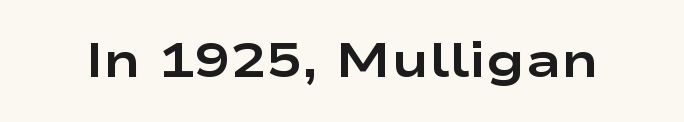
In terms of letterspacing, this is plain default setting. Each letter keeps its own natural width here, so spacing adapts to shape. Grotesque or geometric, the face here clearly has no serifs. Descenders are the only things crossing below the line.
